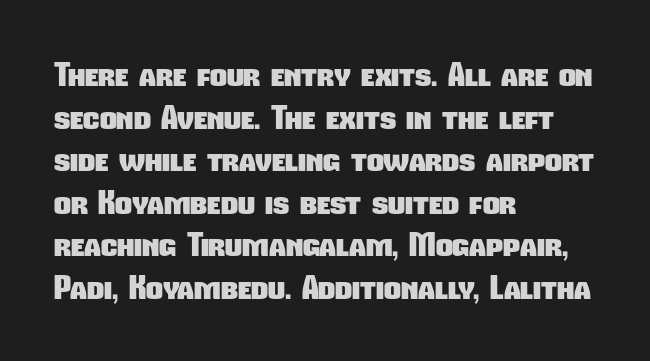
Q: Is the text bold? A: Yes.
Q: Is the typeface a serif or a sans-serif typeface? A: Sans-serif.
Q: Is the text underlined? A: No.
Q: How is the paragraph aligned? A: Left-aligned.
Q: Is the spacing between letters normal or unusually wide? A: Normal.
Q: Is the spacing between lines tight, normal or loose? A: Normal.
Q: Width (condensed, normal, or wide)? A: Condensed.
Q: Stroke contrast? A: Low.
Q: x-height? A: Medium.
Q: Monospaced? A: No.
